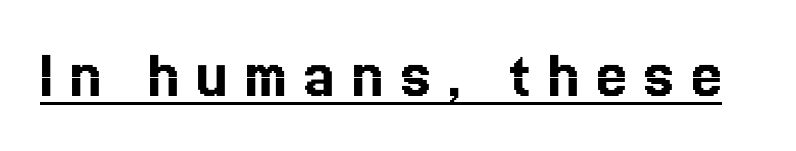
Descenders here cross a horizontal rule under the line. Look at the tracking — it's clearly loosened, letters drifting apart. This is roman type, the default non-slanted kind. The rendering uses natural spacing where letterforms have individual widths.
